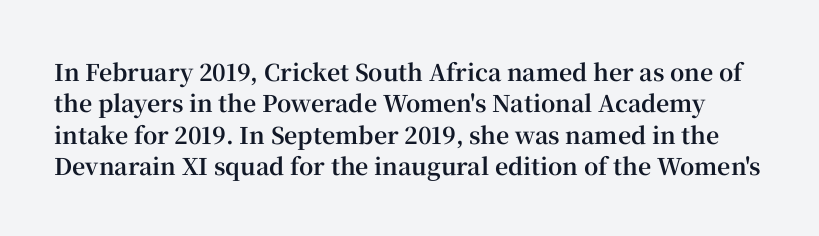
The image shows 23 px bold type, upright; set normal line spacing (1.36x), normal letter spacing, not underlined.
